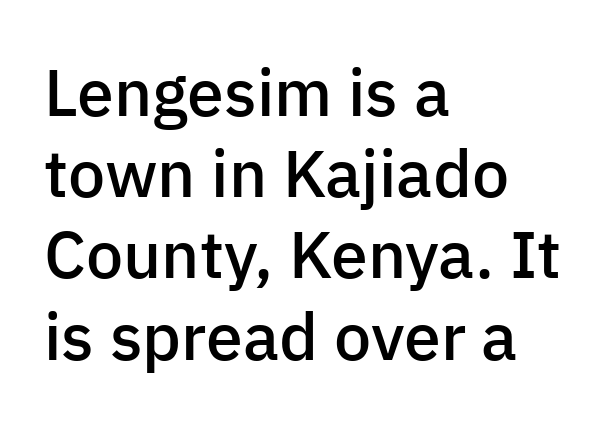
The image shows 66 px semibold sans-serif type, upright; set left-aligned, line spacing 1.23x, normal letter spacing, not underlined; low stroke contrast and a medium x-height.
